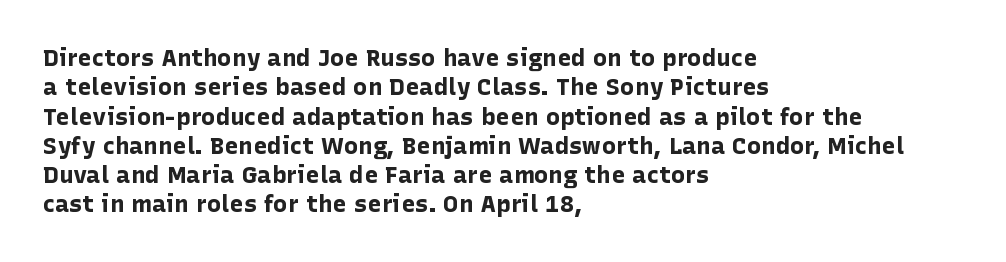
{"italic": "no", "bold": "yes", "underline": "no", "align": "left", "line_spacing_ratio": 1.22, "letter_spacing": "normal", "letter_spacing_em": 0.0, "glyph_px": 24}
